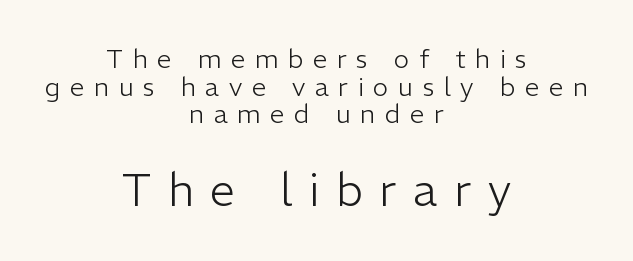
Caption: expanded tracking, letters set apart. Does the type have serifs? No, each stem ends abruptly. Typeset on center — no edge is straight. The font sits on the lighter half of the weight spectrum, regular included. In terms of posture, this sample is upright.
